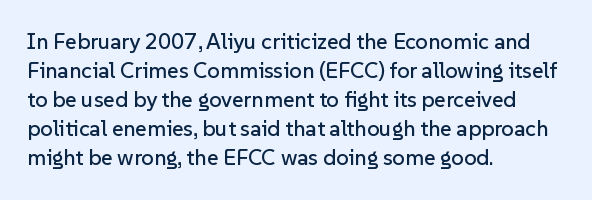
It's the straight-up-and-down kind of type. The horizontal fit of the characters is conventional and even. These lines are set flush left with a ragged right edge. Glance below the letters and you will spot only blank space.
